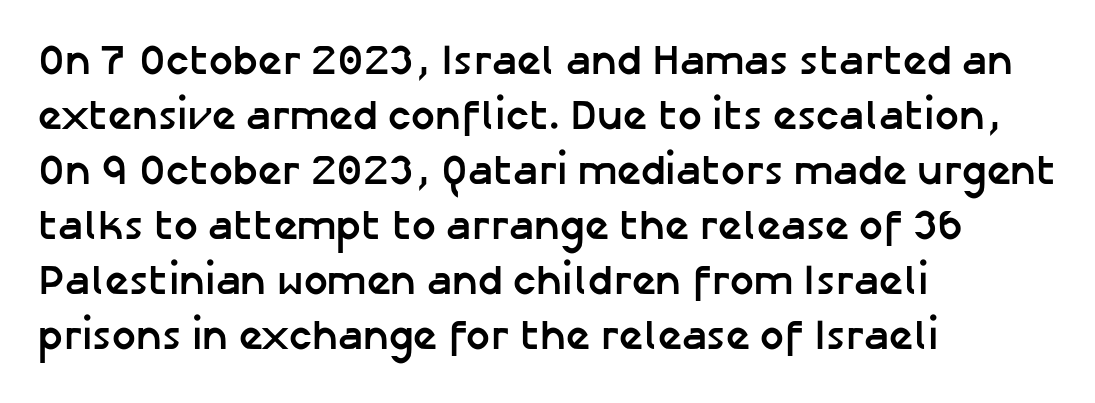
The image shows 42 px semibold sans-serif type, upright; set left-aligned, normal line spacing (1.31x), normal letter spacing, not underlined; low stroke contrast and a medium x-height.
